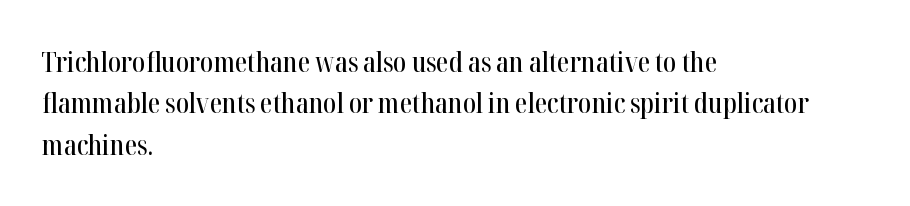
You can tell it's not italic because the verticals are truly vertical. Quick note: underline off. Evenly set lines give the paragraph a standard silhouette. This sample is left-justified, so line endings fall wherever the words run out. Here the glyphs are tracked normally, forming tight word shapes.
